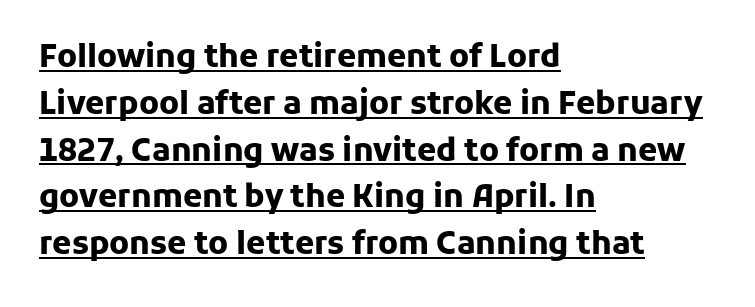
Think of a printed novel: that variable character pitch is what you see here. This rendering employs a face without finishing strokes, i.e., a sans-serif. One glance says typical: line gaps are just what's usual. A roman cut, with each character standing at attention. Typeset ragged right — the left edge is the straight one. The sample has been set heavy, in full bold.
